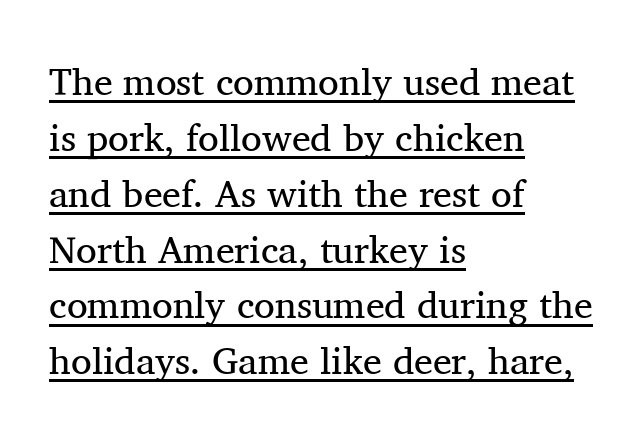
{"serif": "yes", "italic": "no", "bold": "no", "weight": "regular", "width": "normal", "stroke_contrast": "medium", "x_height": "medium", "monospaced": "no", "underline": "yes", "align": "left", "line_spacing": "normal", "line_spacing_ratio": 1.47, "letter_spacing": "normal", "letter_spacing_em": 0.0, "glyph_px": 38}
